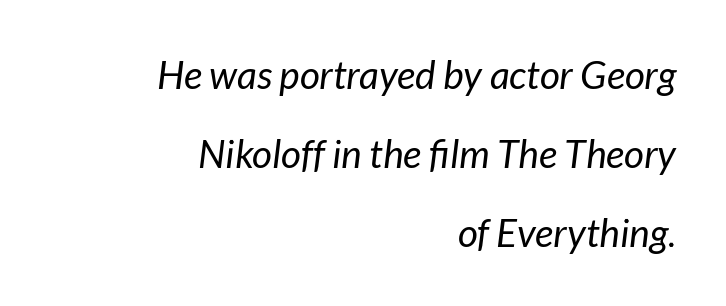
A great deal of white space separates one row of letters from the next. The face looks like a standard text weight, possibly lighter. Proportional: the letters do not fall into vertical columns. Unmarked baselines from the first word to the last. Spacing between characters is what you'd get straight out of the box. The text block is weighted toward the right margin, trailing off unevenly leftward.
